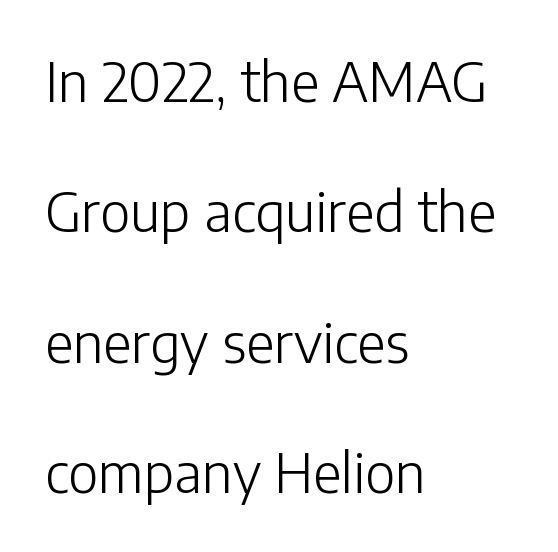
{"serif": "no", "italic": "no", "bold": "no", "weight": "light", "width": "normal", "stroke_contrast": "low", "x_height": "medium", "monospaced": "no", "underline": "no", "align": "left", "line_spacing": "loose", "line_spacing_ratio": 2.37, "letter_spacing": "normal", "letter_spacing_em": 0.0, "glyph_px": 55}
